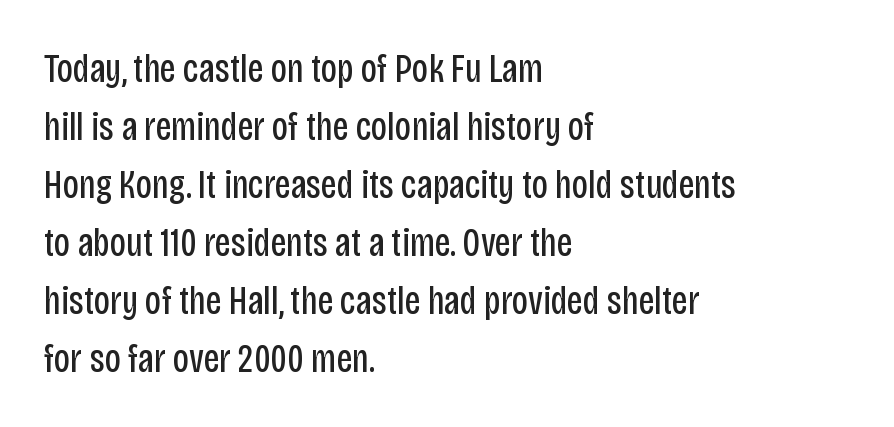
{"serif": "no", "italic": "no", "bold": "no", "weight": "regular", "width": "condensed", "stroke_contrast": "low", "x_height": "large", "monospaced": "no", "underline": "no", "align": "left", "line_spacing": "normal", "line_spacing_ratio": 1.45, "letter_spacing": "normal", "letter_spacing_em": 0.0, "glyph_px": 40}
